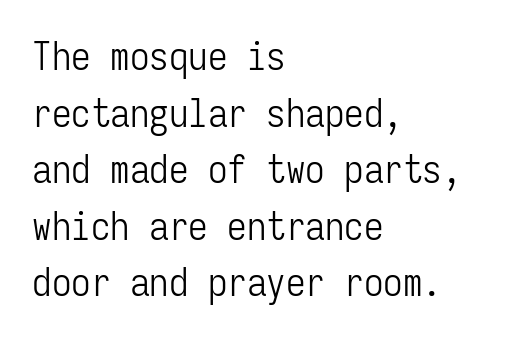
Q: Is the text bold? A: No.
Q: Is the text italic (slanted)? A: No, it is upright.
Q: Is the typeface a serif or a sans-serif typeface? A: Sans-serif.
Q: Is the text underlined? A: No.
Q: How is the paragraph aligned? A: Left-aligned.
Q: Is the spacing between letters normal or unusually wide? A: Normal.
Q: Is the spacing between lines tight, normal or loose? A: Normal.
Q: Width (condensed, normal, or wide)? A: Condensed.
Q: Stroke contrast? A: Low.
Q: x-height? A: Medium.
Q: Monospaced? A: Yes.
